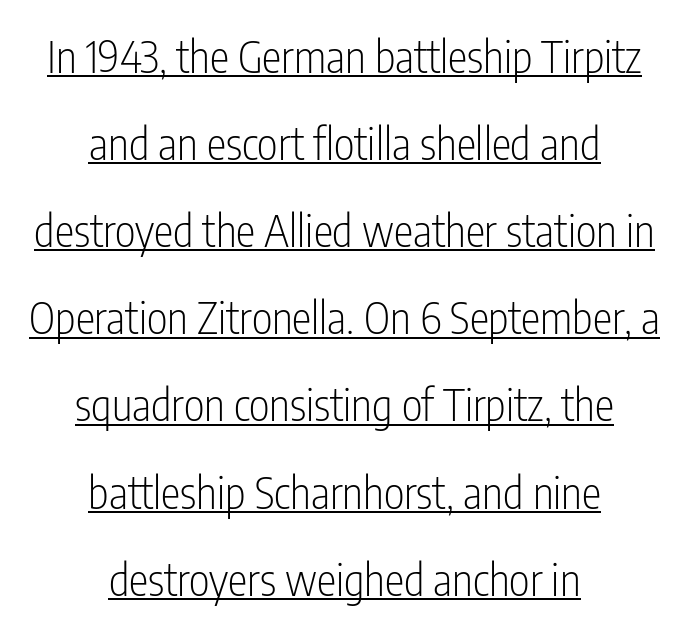
{"serif": "no", "italic": "no", "bold": "no", "weight": "light", "width": "condensed", "stroke_contrast": "low", "x_height": "medium", "monospaced": "no", "underline": "yes", "align": "center", "line_spacing": "loose", "line_spacing_ratio": 1.98, "letter_spacing": "normal", "letter_spacing_em": 0.0, "glyph_px": 44}
